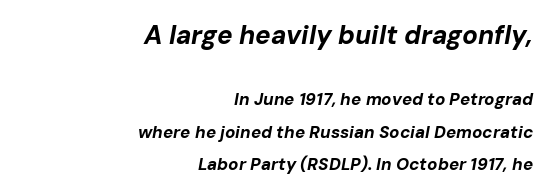
Q: Is the text bold? A: Yes.
Q: Is the text italic (slanted)? A: Yes, it leans right by about 10 degrees.
Q: Is the text underlined? A: No.
Q: How is the paragraph aligned? A: Right-aligned.
Q: Is the spacing between letters normal or unusually wide? A: Normal.
Q: Is the spacing between lines tight, normal or loose? A: Loose.
Q: Which block of text is set in a larger size, the first (top) or the second (bottom)? A: The first (top) one.
